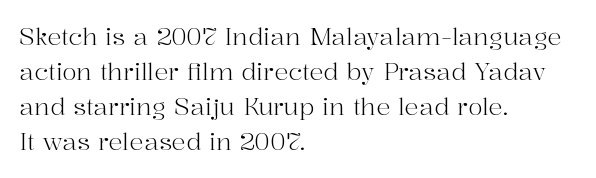
No word sits above an underline. This is the regular roman posture of the typeface. The lines in this sample share a left origin and differ only in where they stop. Successive baselines arrive at the customary interval.
